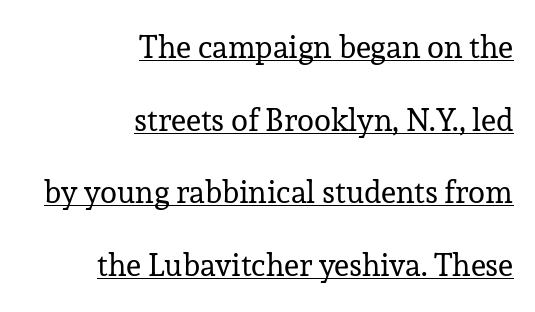
The image shows 31 px regular-weight serif type, upright; set right-aligned, loose line spacing (2.34x), normal letter spacing, underlined; low stroke contrast and a medium x-height.
